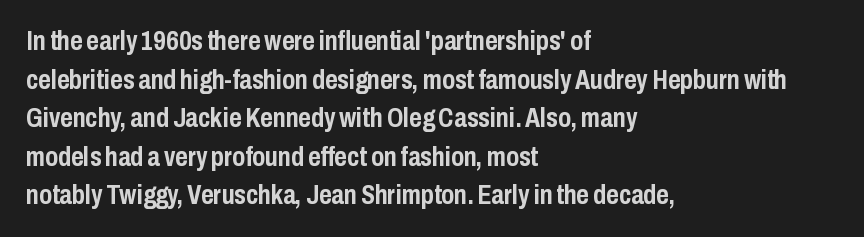
The image shows 27 px bold type, upright; set left-aligned, normal line spacing (1.43x), normal letter spacing, not underlined.
